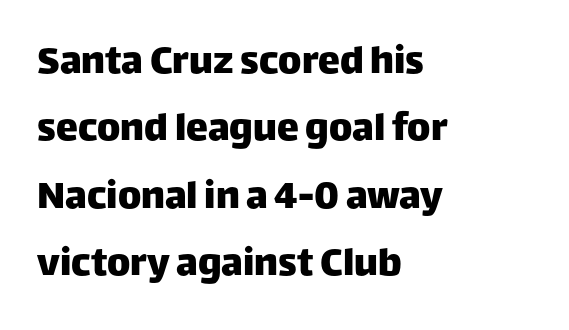
Q: Is the text italic (slanted)? A: No, it is upright.
Q: Is the typeface a serif or a sans-serif typeface? A: Sans-serif.
Q: Is the text underlined? A: No.
Q: How is the paragraph aligned? A: Left-aligned.
Q: Is the spacing between letters normal or unusually wide? A: Normal.
Q: Is the spacing between lines tight, normal or loose? A: Normal.
Q: Width (condensed, normal, or wide)? A: Normal.
Q: Stroke contrast? A: Low.
Q: x-height? A: Large.
Q: Monospaced? A: No.
